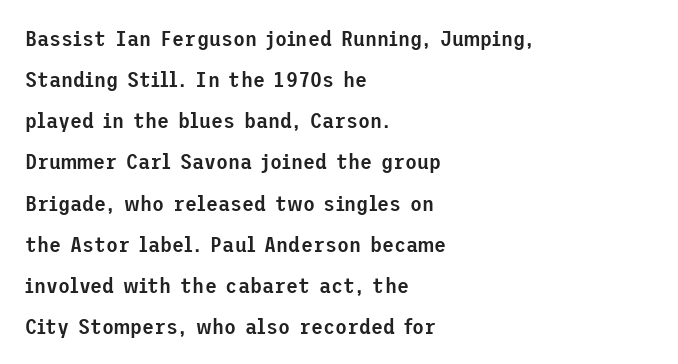
The image shows 22 px text type, upright; set left-aligned, line spacing 1.87x, normal letter spacing, not underlined.
